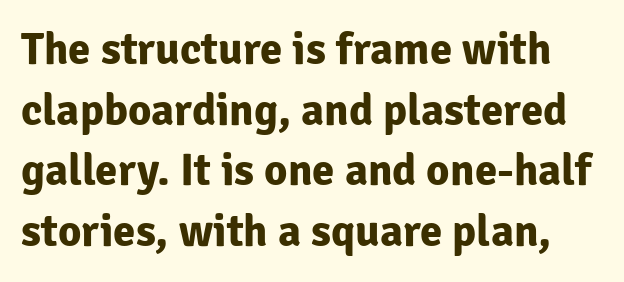
{"serif": "no", "italic": "no", "bold": "yes", "weight": "bold", "width": "normal", "stroke_contrast": "low", "x_height": "medium", "monospaced": "no", "underline": "no", "line_spacing": "normal", "line_spacing_ratio": 1.35, "letter_spacing": "normal", "letter_spacing_em": 0.0, "glyph_px": 45}
